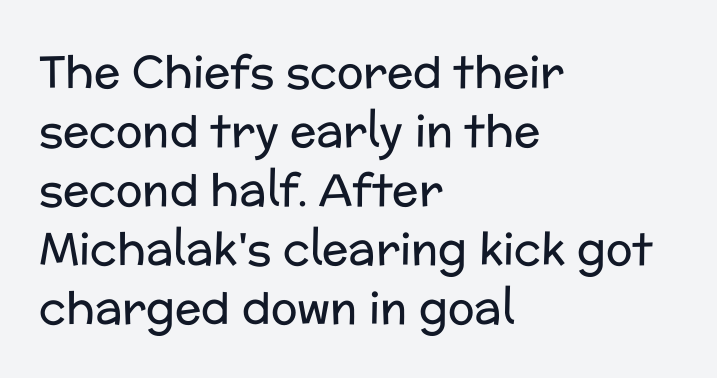
{"serif": "no", "italic": "no", "bold": "no", "weight": "regular", "width": "normal", "stroke_contrast": "low", "x_height": "medium", "monospaced": "no", "underline": "no", "align": "left", "line_spacing": "normal", "line_spacing_ratio": 1.34, "letter_spacing": "normal", "letter_spacing_em": 0.0, "glyph_px": 44}
